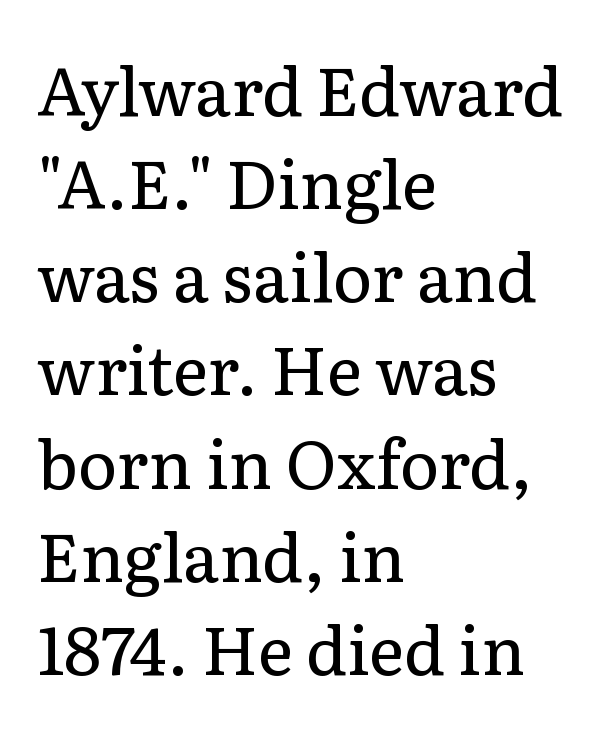
The image shows 67 px regular-weight serif type, upright; set left-aligned, normal line spacing (1.39x), normal letter spacing, not underlined; low stroke contrast and a medium x-height.
